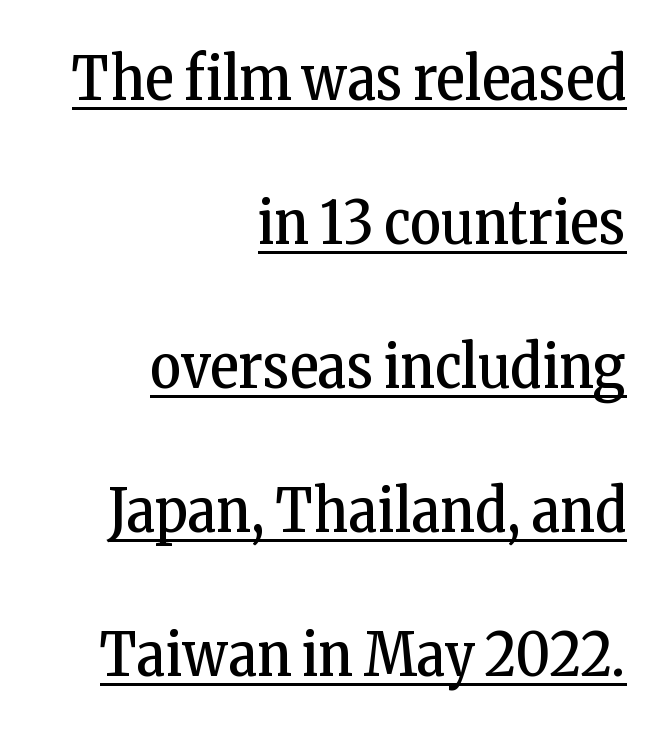
The image shows 60 px regular-weight, condensed serif type, upright; set right-aligned, loose line spacing (2.4x), normal letter spacing, underlined; low stroke contrast and a medium x-height.
